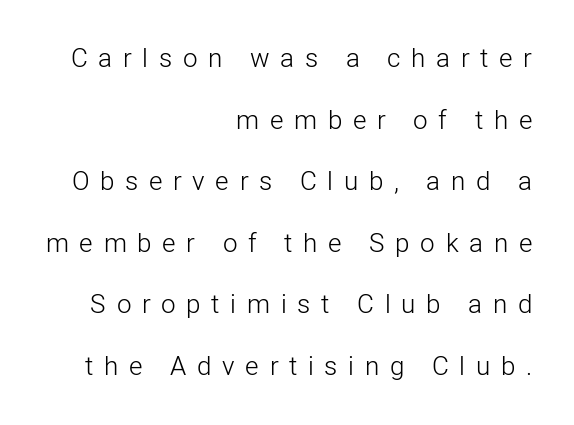
Q: Is the text bold? A: No.
Q: Is the text italic (slanted)? A: No, it is upright.
Q: Is the text underlined? A: No.
Q: How is the paragraph aligned? A: Right-aligned.
Q: Is the spacing between letters normal or unusually wide? A: Unusually wide.
Q: Is the spacing between lines tight, normal or loose? A: Loose.
